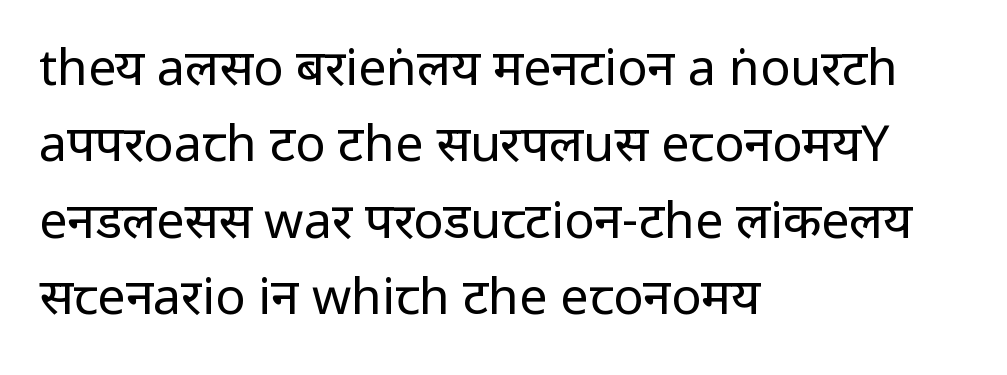
{"serif": "no", "italic": "no", "bold": "no", "weight": "regular", "width": "condensed", "stroke_contrast": "low", "underline": "no", "align": "left", "line_spacing": "normal", "line_spacing_ratio": 1.53, "letter_spacing": "normal", "letter_spacing_em": 0.0, "glyph_px": 50}
